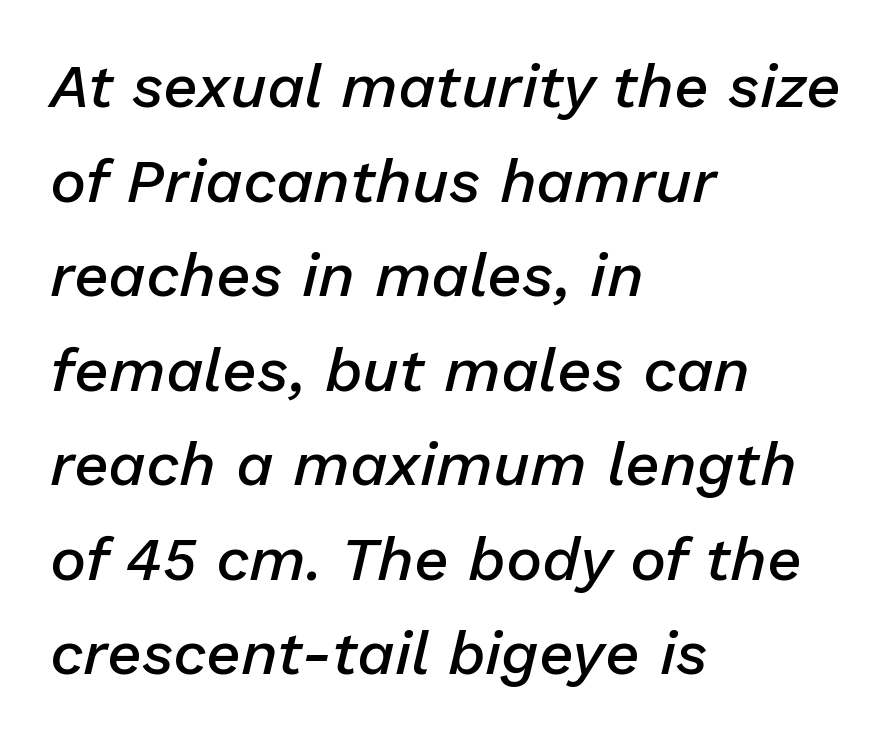
The image shows 61 px semibold type, italic (leaning right); set left-aligned, normal line spacing (1.55x), normal letter spacing, not underlined; low stroke contrast and a medium x-height.
